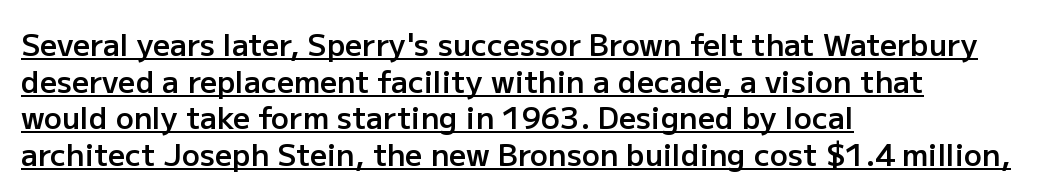
{"serif": "no", "italic": "no", "bold": "semi", "weight": "semibold", "width": "normal", "stroke_contrast": "low", "x_height": "medium", "monospaced": "no", "underline": "yes", "align": "left", "line_spacing_ratio": 1.22, "letter_spacing": "normal", "letter_spacing_em": 0.0, "glyph_px": 30}
